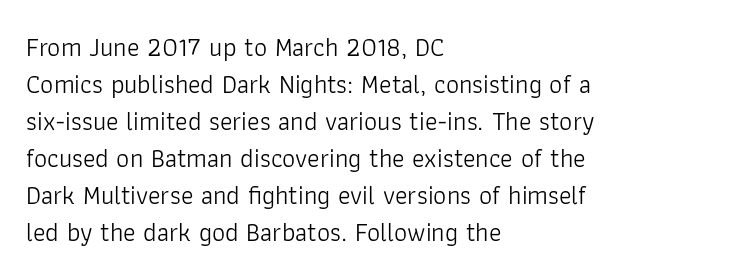
Rule under the text: the space is simply empty. The tracking reads as untouched default to a designer's eye. Compared with a typical body face, this is equally light or lighter still. A student would call this left alignment; a typographer would say flush left, rag right. The rows are spaced the way most documents space them.
